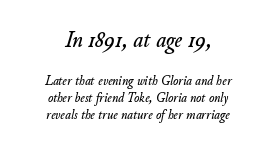
{"italic": "yes", "lean": "right", "slant_degrees": 11, "underline": "no", "align": "center", "line_spacing_ratio": 1.23, "letter_spacing": "normal", "letter_spacing_em": 0.0, "larger_block": "first", "size_ratio": 1.71, "glyph_px": 24}
